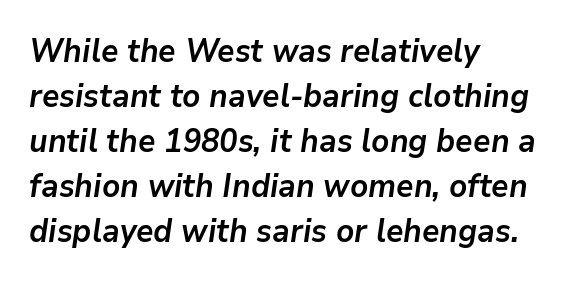
{"italic": "yes", "lean": "right", "slant_degrees": 9, "bold": "yes", "weight": "semibold", "width": "normal", "stroke_contrast": "low", "x_height": "medium", "monospaced": "no", "underline": "no", "align": "left", "line_spacing": "normal", "line_spacing_ratio": 1.41, "letter_spacing": "normal", "letter_spacing_em": 0.0, "glyph_px": 32}
